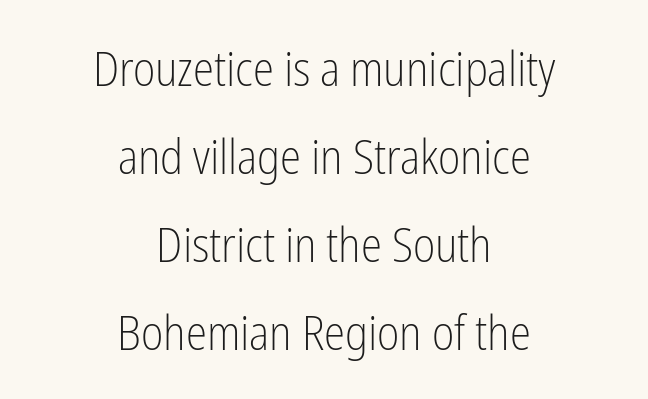
{"serif": "no", "italic": "no", "bold": "no", "weight": "light", "width": "condensed", "stroke_contrast": "low", "x_height": "medium", "monospaced": "no", "underline": "no", "align": "center", "line_spacing_ratio": 1.83, "letter_spacing": "normal", "letter_spacing_em": 0.0, "glyph_px": 48}
